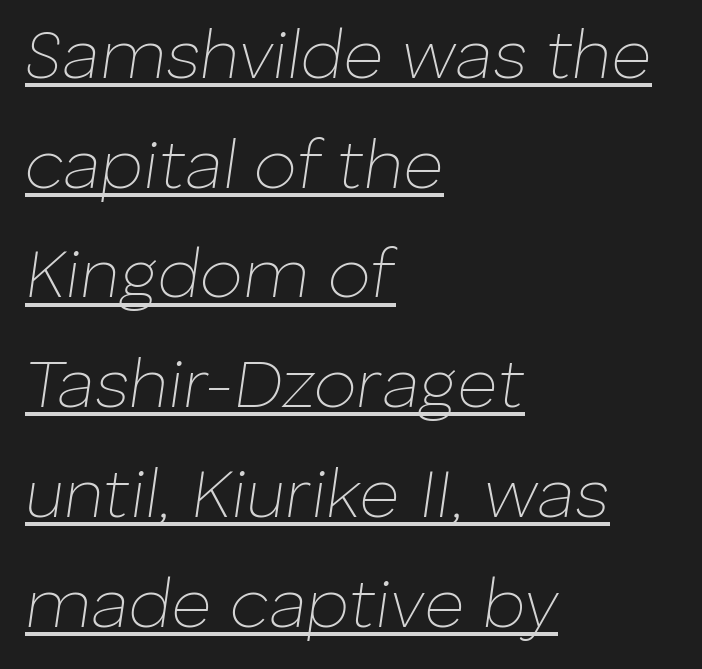
Q: Is the text bold? A: No.
Q: Is the text italic (slanted)? A: Yes, it leans right by about 8 degrees.
Q: Is the text underlined? A: Yes.
Q: How is the paragraph aligned? A: Left-aligned.
Q: Is the spacing between letters normal or unusually wide? A: Normal.
Q: Is the spacing between lines tight, normal or loose? A: Normal.
Q: Width (condensed, normal, or wide)? A: Normal.
Q: Stroke contrast? A: Low.
Q: x-height? A: Medium.
Q: Monospaced? A: No.
